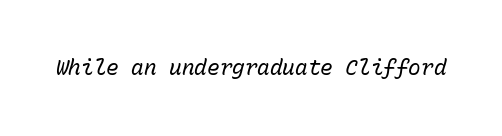
{"italic": "yes", "lean": "right", "slant_degrees": 15, "bold": "no", "underline": "no", "letter_spacing": "normal", "letter_spacing_em": 0.0, "glyph_px": 21}
